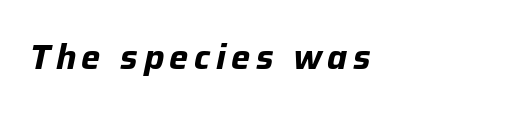
{"italic": "yes", "lean": "right", "slant_degrees": 12, "bold": "yes", "weight": "bold", "width": "normal", "stroke_contrast": "low", "x_height": "medium", "monospaced": "no", "underline": "no", "glyph_px": 34}
